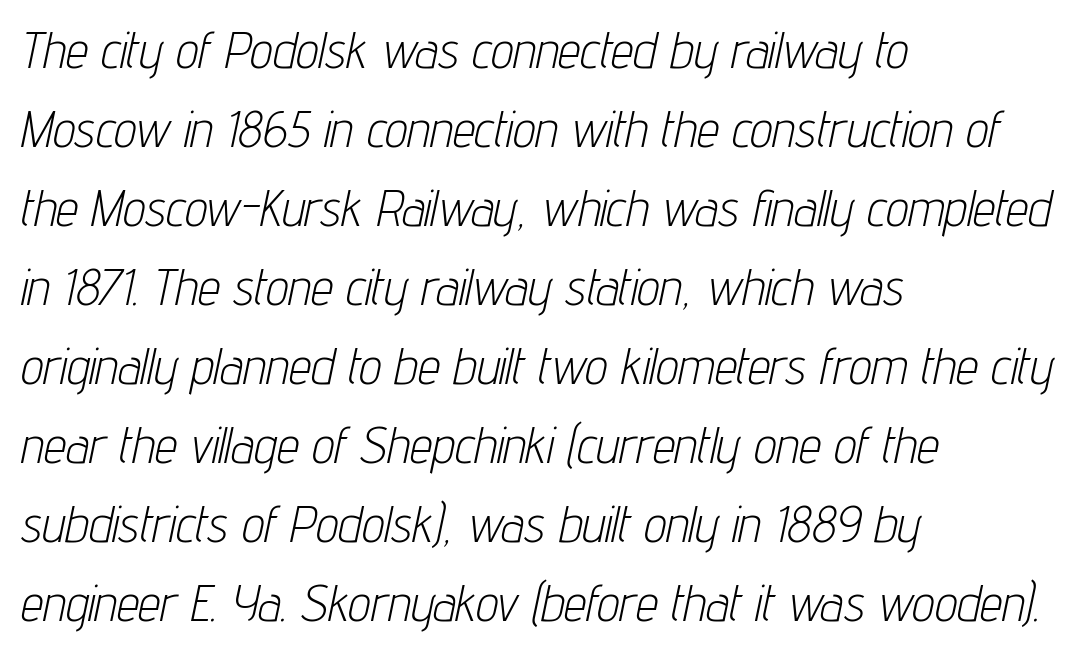
The rendering uses natural spacing where letterforms have individual widths. The characters are drawn with everyday or finer stroke widths. In CSS terms this would be text-align: left. Just letters on the line, the space beneath them empty. Evenly set lines give the paragraph a standard silhouette. Slanted lettering throughout.
